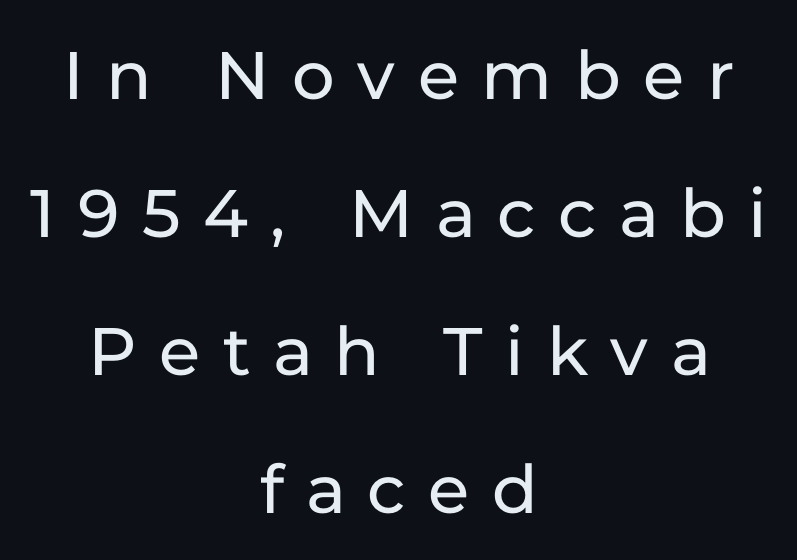
{"serif": "no", "italic": "no", "width": "normal", "stroke_contrast": "low", "x_height": "medium", "monospaced": "no", "underline": "no", "align": "center", "line_spacing_ratio": 1.89, "letter_spacing": "wide", "letter_spacing_em": 0.31, "glyph_px": 73}
